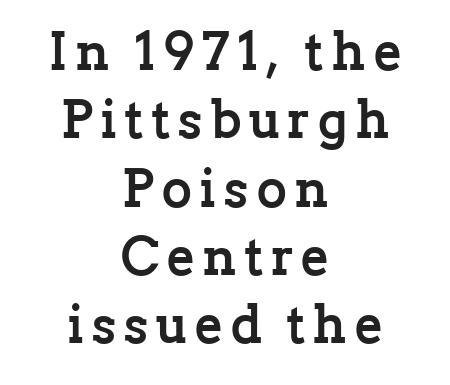
Q: Is the text bold? A: Yes.
Q: Is the text italic (slanted)? A: No, it is upright.
Q: Is the typeface a serif or a sans-serif typeface? A: Serif.
Q: Is the text underlined? A: No.
Q: How is the paragraph aligned? A: Centered.
Q: Is the spacing between lines tight, normal or loose? A: Normal.
Q: Width (condensed, normal, or wide)? A: Normal.
Q: Stroke contrast? A: Low.
Q: x-height? A: Medium.
Q: Monospaced? A: No.
